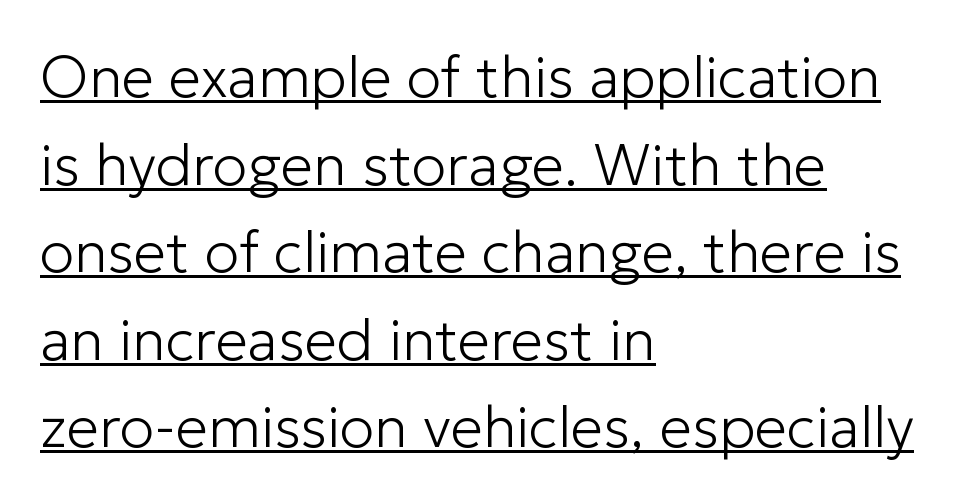
Q: Is the text bold? A: No.
Q: Is the text italic (slanted)? A: No, it is upright.
Q: Is the typeface a serif or a sans-serif typeface? A: Sans-serif.
Q: Is the text underlined? A: Yes.
Q: How is the paragraph aligned? A: Left-aligned.
Q: Is the spacing between letters normal or unusually wide? A: Normal.
Q: Is the spacing between lines tight, normal or loose? A: Normal.
Q: Width (condensed, normal, or wide)? A: Normal.
Q: Stroke contrast? A: Low.
Q: x-height? A: Medium.
Q: Monospaced? A: No.
